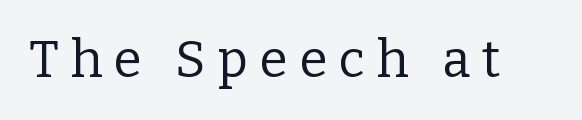
{"serif": "yes", "italic": "no", "bold": "no", "weight": "regular", "width": "normal", "stroke_contrast": "low", "x_height": "medium", "monospaced": "no", "underline": "no", "letter_spacing": "wide", "letter_spacing_em": 0.23, "glyph_px": 51}
